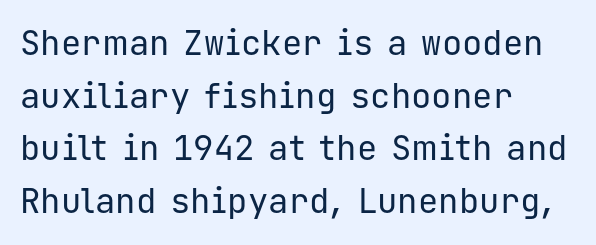
The image shows 34 px regular-weight sans-serif type, upright, monospaced; set left-aligned, normal line spacing (1.55x), normal letter spacing, not underlined; low stroke contrast and a medium x-height.
